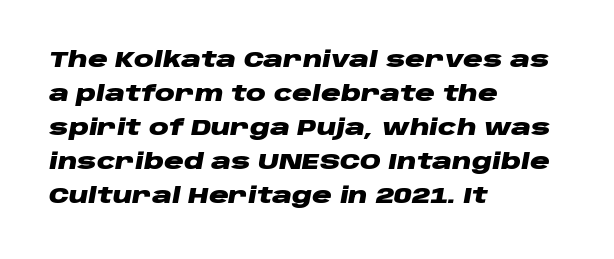
{"italic": "yes", "lean": "right", "slant_degrees": 10, "bold": "yes", "underline": "no", "align": "left", "line_spacing": "normal", "line_spacing_ratio": 1.55, "letter_spacing": "normal", "letter_spacing_em": 0.0, "glyph_px": 22}
